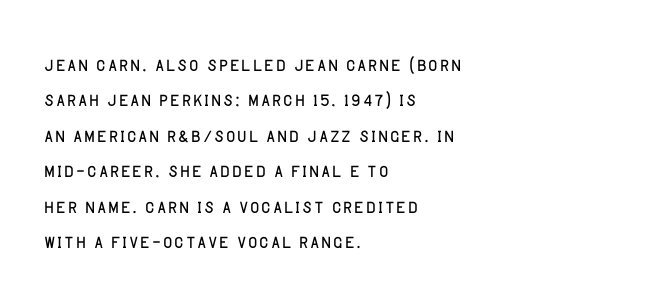
Plain, unruled lines of type. Is the type heavy? It reads as light-to-regular instead. Interline gaps are of average width in this sample. In terms of posture, this sample is upright. These lines are set flush left with a ragged right edge. Nothing unusual about the tracking: characters are spaced as the font intends.
